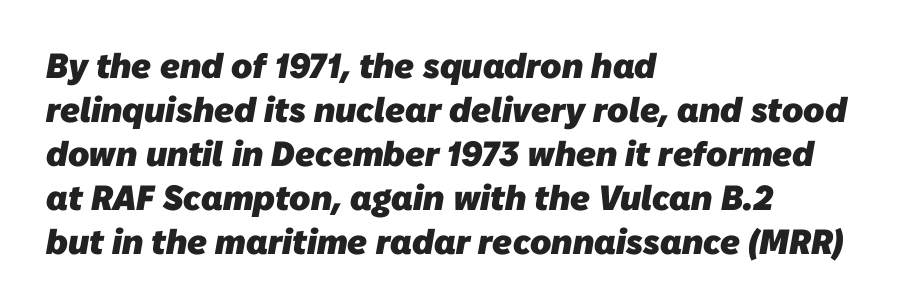
{"serif": "no", "bold": "yes", "weight": "heavy", "width": "normal", "stroke_contrast": "low", "x_height": "medium", "monospaced": "no", "underline": "no", "align": "left", "line_spacing": "normal", "line_spacing_ratio": 1.26, "letter_spacing": "normal", "letter_spacing_em": 0.0, "glyph_px": 35}
